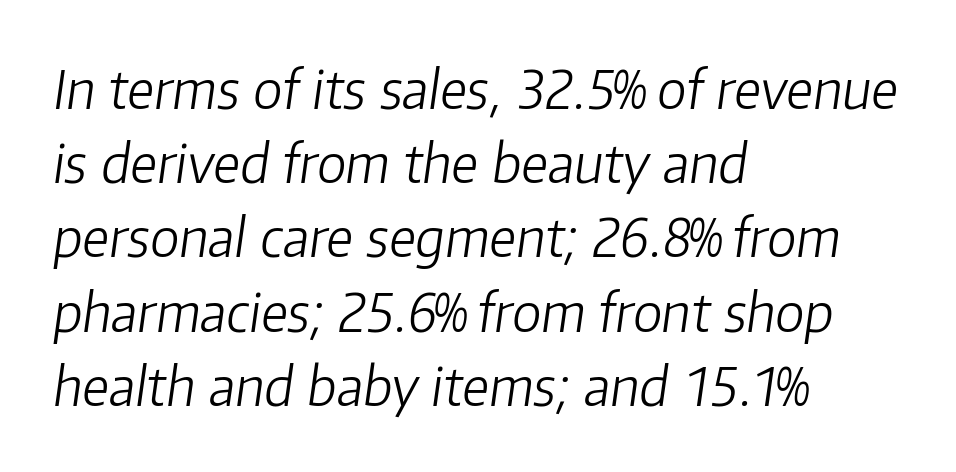
The image shows 53 px light type, italic (leaning right); set left-aligned, normal line spacing (1.4x), normal letter spacing, not underlined; low stroke contrast and a medium x-height.
